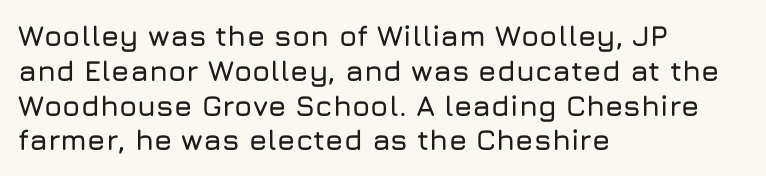
The image shows 29 px sans-serif type, upright; set left-aligned, line spacing 1.2x, normal letter spacing, not underlined; low stroke contrast and a medium x-height.
